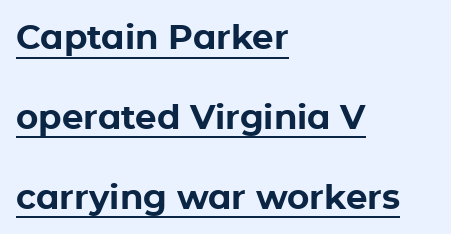
The image shows 34 px bold sans-serif type, upright; set left-aligned, loose line spacing (2.35x), normal letter spacing, underlined; low stroke contrast and a medium x-height.
